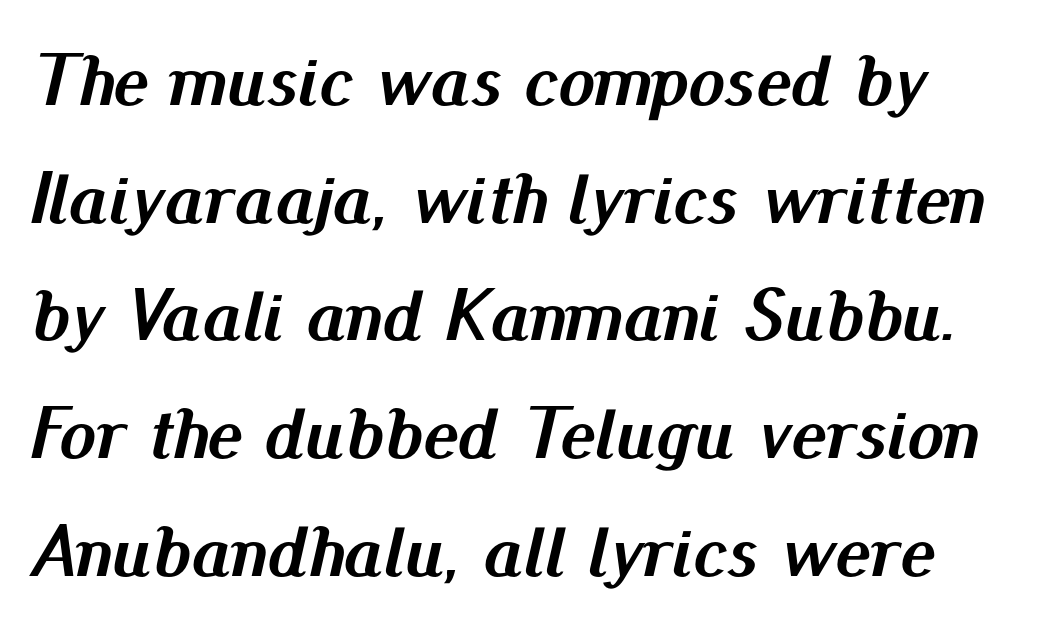
{"italic": "yes", "lean": "right", "slant_degrees": 13, "bold": "yes", "weight": "semibold", "width": "normal", "stroke_contrast": "medium", "x_height": "small", "monospaced": "no", "underline": "no", "align": "left", "line_spacing": "normal", "line_spacing_ratio": 1.59, "letter_spacing": "normal", "letter_spacing_em": 0.0, "glyph_px": 74}
